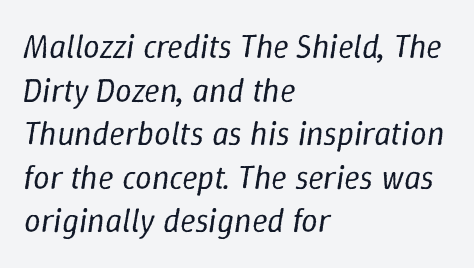
{"italic": "yes", "lean": "right", "slant_degrees": 9, "bold": "no", "weight": "regular", "width": "normal", "stroke_contrast": "low", "x_height": "medium", "monospaced": "no", "underline": "no", "align": "left", "line_spacing": "normal", "line_spacing_ratio": 1.32, "letter_spacing": "normal", "letter_spacing_em": 0.0, "glyph_px": 33}
